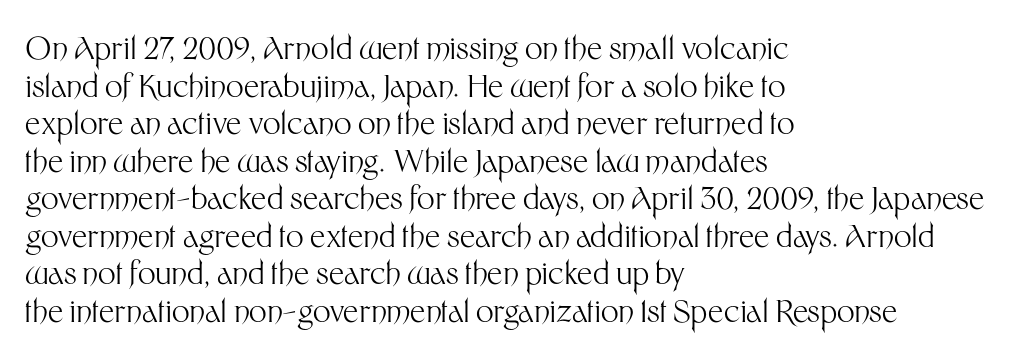
{"serif": "no", "italic": "no", "bold": "no", "weight": "light", "width": "normal", "stroke_contrast": "medium", "x_height": "medium", "monospaced": "no", "underline": "no", "align": "left", "line_spacing_ratio": 1.21, "letter_spacing": "normal", "letter_spacing_em": 0.0, "glyph_px": 31}
